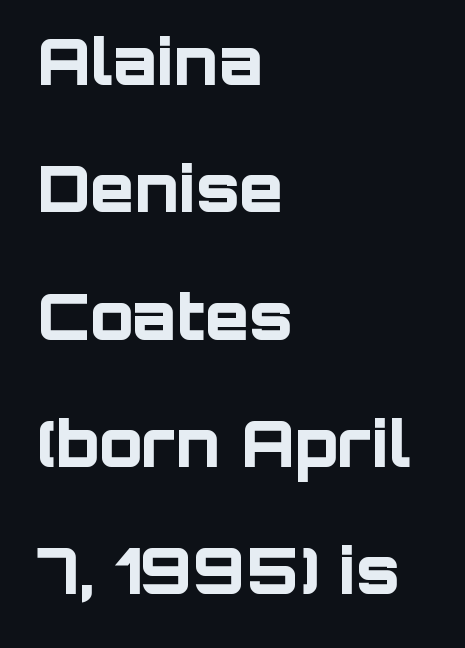
The characters display no serif detailing; their extremities are plain. The line-height multiplier appears high, well above default. Weight check: bold — yes, fully. Short and long lines alike share a common starting point at left. The foot of each line stays bare and open. The rendering uses natural spacing where letterforms have individual widths.
